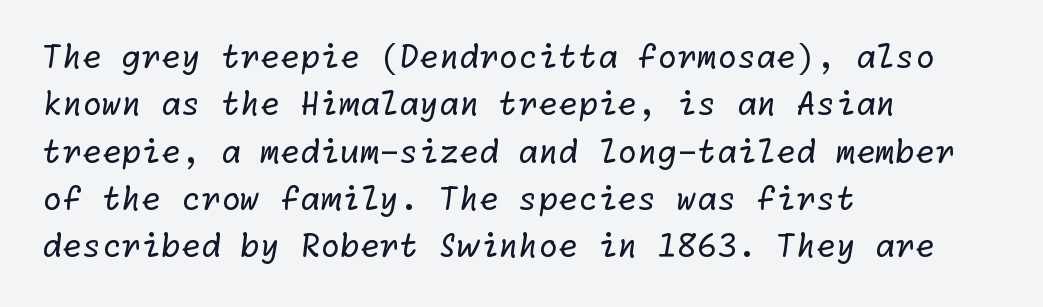
Q: Is the text bold? A: No.
Q: Is the typeface a serif or a sans-serif typeface? A: Sans-serif.
Q: Is the text underlined? A: No.
Q: How is the paragraph aligned? A: Left-aligned.
Q: Is the spacing between letters normal or unusually wide? A: Normal.
Q: Is the spacing between lines tight, normal or loose? A: Normal.
Q: Width (condensed, normal, or wide)? A: Normal.
Q: Stroke contrast? A: Low.
Q: x-height? A: Medium.
